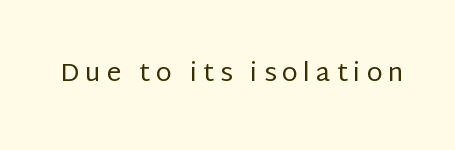
The glyphs are unaccompanied by any horizontal stroke below them. Nothing heavy about these letters — not bold at all. In terms of letterspacing, this is a distinctly airy, spread setting. You can tell it's not italic because the verticals are truly vertical.
